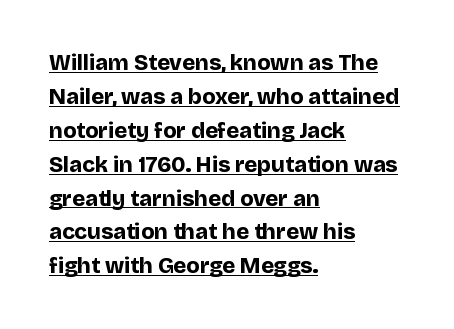
Q: Is the text bold? A: Yes.
Q: Is the text italic (slanted)? A: No, it is upright.
Q: Is the text underlined? A: Yes.
Q: How is the paragraph aligned? A: Left-aligned.
Q: Is the spacing between letters normal or unusually wide? A: Normal.
Q: Is the spacing between lines tight, normal or loose? A: Normal.
